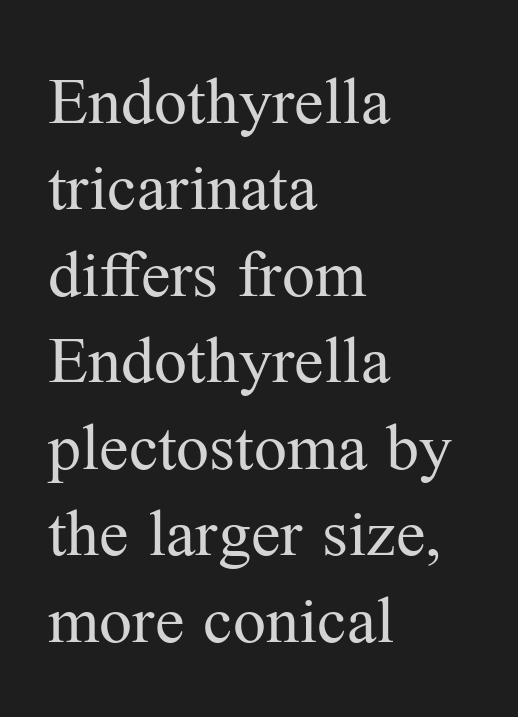
This sample has the flowing, uneven cadence of proportional lettering. Has an underline been added? It has not. The horizontal fit of the characters is conventional and even. The font sits on the lighter half of the weight spectrum, regular included. This sample uses an upright cut, with every glyph sitting square on the baseline.
